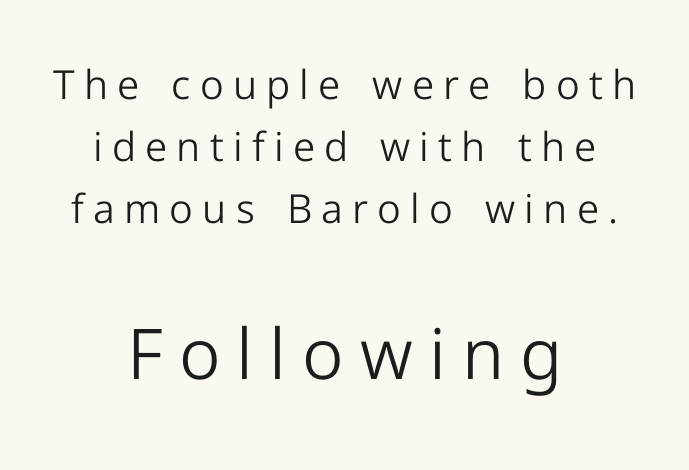
Honestly, the row spacing looks completely unremarkable. The passage shown is typed in a proportional face where columns would drift. Unbolded letterforms with no extra heft. Grotesque or geometric, the face here clearly has no serifs. Between these two stacked blocks, the lower one wins on size.
